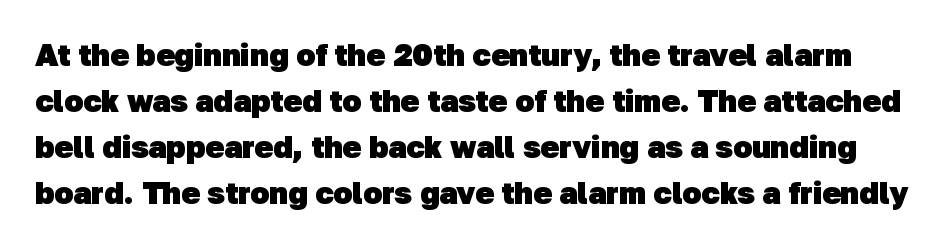
Q: Is the text bold? A: Yes.
Q: Is the typeface a serif or a sans-serif typeface? A: Sans-serif.
Q: Is the text underlined? A: No.
Q: Is the spacing between letters normal or unusually wide? A: Normal.
Q: Is the spacing between lines tight, normal or loose? A: Normal.
Q: Width (condensed, normal, or wide)? A: Normal.
Q: Stroke contrast? A: Low.
Q: x-height? A: Medium.
Q: Monospaced? A: No.
